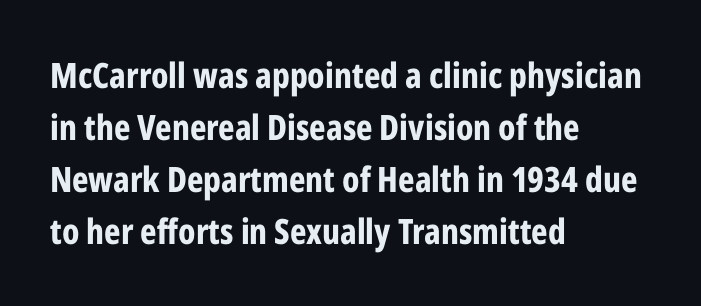
Reading down the column, the eye jumps a familiar distance to each next line. This sample has the flowing, uneven cadence of proportional lettering. Students, note that the glyphs here touch the page at normal intervals. Nope, not italic — everything's standing straight. The letters carry no serifs — their stems end cleanly without finishing strokes. Alignment: flush left.
